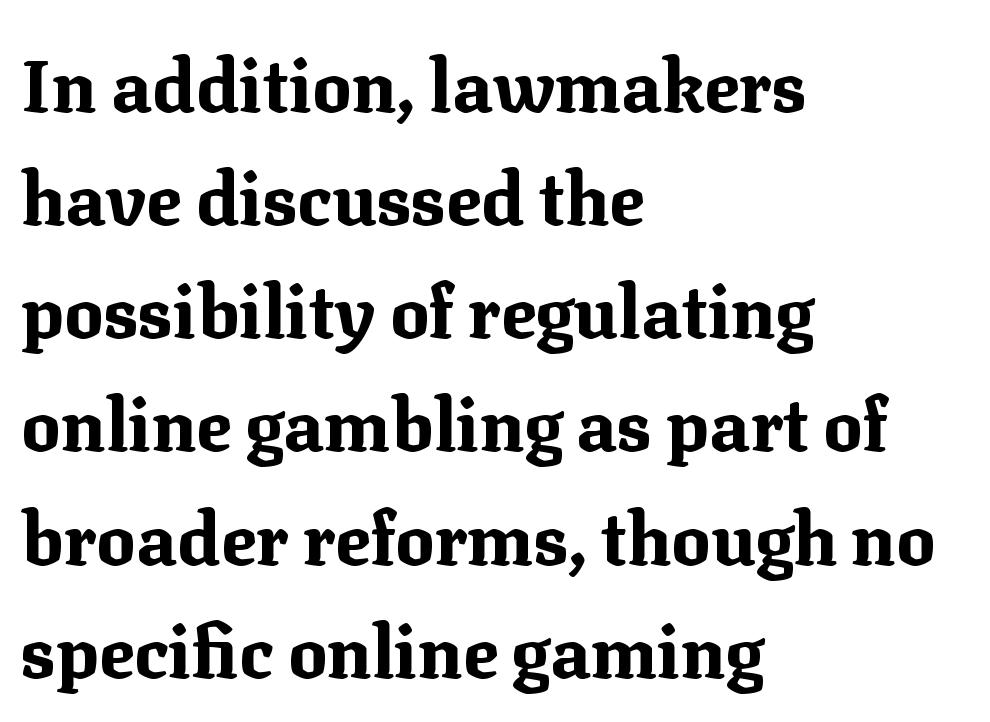
{"serif": "yes", "italic": "no", "bold": "yes", "weight": "bold", "width": "normal", "stroke_contrast": "medium", "x_height": "medium", "monospaced": "no", "underline": "no", "align": "left", "line_spacing": "normal", "line_spacing_ratio": 1.55, "letter_spacing": "normal", "letter_spacing_em": 0.0, "glyph_px": 73}
